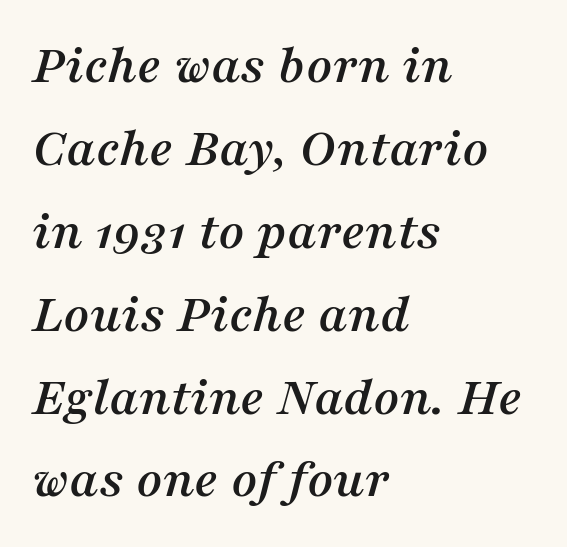
{"serif": "yes", "italic": "yes", "lean": "right", "slant_degrees": 16, "width": "normal", "stroke_contrast": "medium", "x_height": "medium", "monospaced": "no", "underline": "no", "align": "left", "line_spacing": "normal", "line_spacing_ratio": 1.48, "letter_spacing": "normal", "letter_spacing_em": 0.0, "glyph_px": 56}
